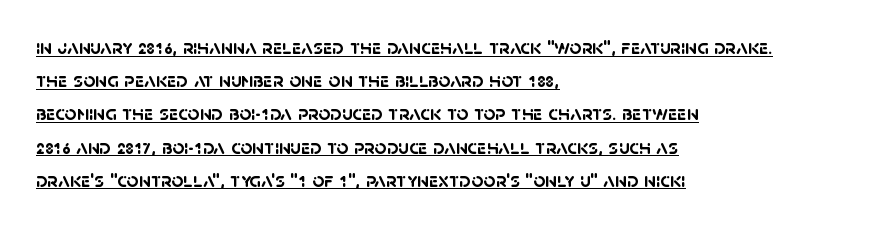
Nothing unusual about the tracking: characters are spaced as the font intends. Glance below the letters and you will spot a drawn line. Emphasis by weight is at full strength: bold. These lines sit exactly where default settings would place them. The compositor pushed each line to the left boundary.
